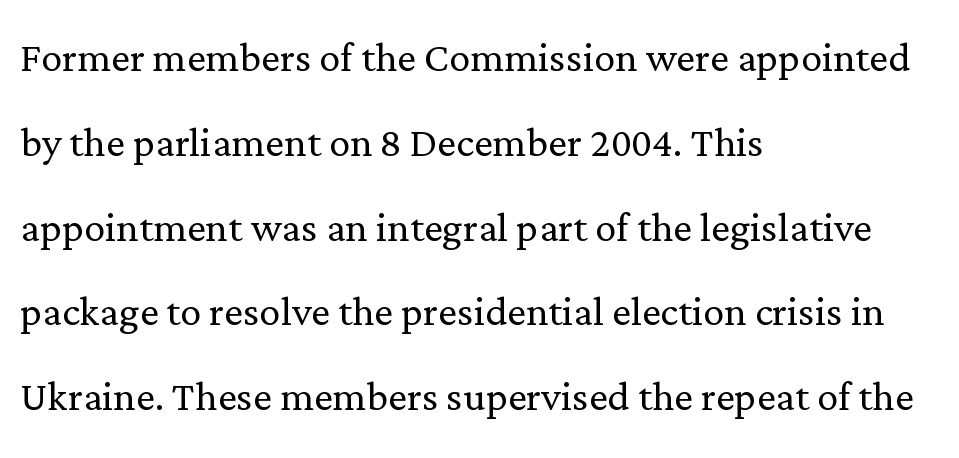
The image shows 53 px light serif type, upright; set left-aligned, normal line spacing (1.6x), normal letter spacing, not underlined; low stroke contrast and a medium x-height.
